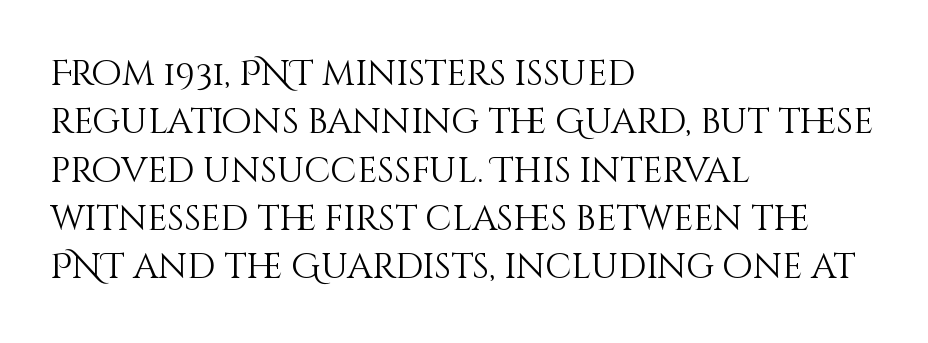
{"italic": "no", "bold": "no", "weight": "light", "width": "normal", "stroke_contrast": "medium", "x_height": "large", "monospaced": "no", "underline": "no", "align": "left", "line_spacing": "normal", "line_spacing_ratio": 1.38, "letter_spacing": "normal", "letter_spacing_em": 0.0, "glyph_px": 35}
